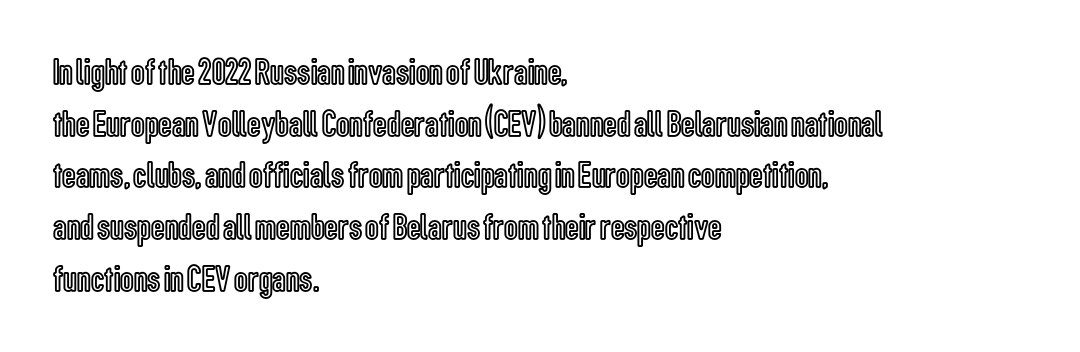
The image shows 38 px condensed type, upright; set left-aligned, normal line spacing (1.36x), normal letter spacing, not underlined; a medium x-height.
